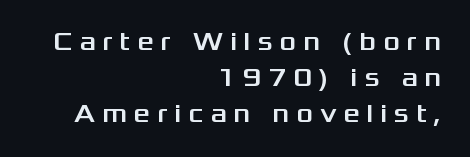
{"italic": "no", "underline": "no", "align": "right", "line_spacing": "normal", "line_spacing_ratio": 1.38, "letter_spacing": "wide", "letter_spacing_em": 0.26, "glyph_px": 26}
